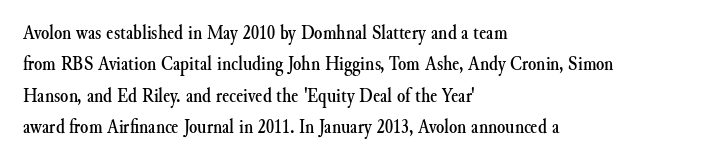
The image shows 21 px text type, upright; set left-aligned, normal line spacing (1.49x), normal letter spacing, not underlined.
